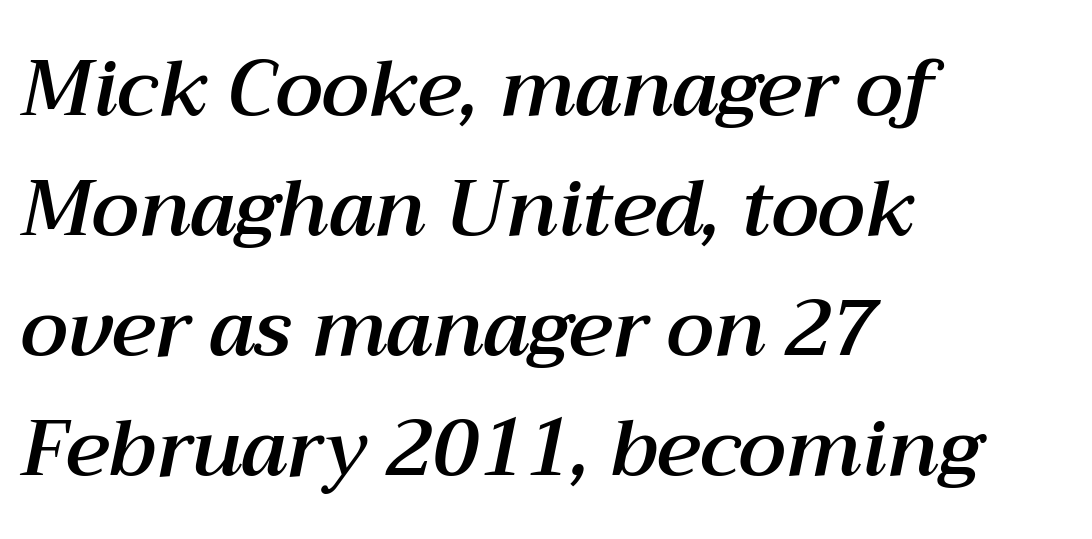
The image shows 78 px text type, italic (leaning right); set left-aligned, normal line spacing (1.54x), normal letter spacing, not underlined; medium stroke contrast and a medium x-height.
